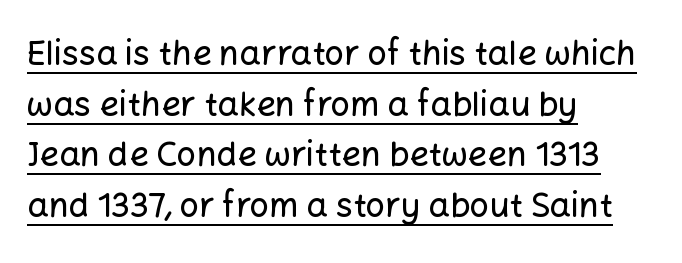
{"serif": "no", "italic": "no", "width": "normal", "stroke_contrast": "low", "x_height": "medium", "monospaced": "no", "underline": "yes", "align": "left", "line_spacing": "normal", "line_spacing_ratio": 1.49, "letter_spacing": "normal", "letter_spacing_em": 0.0, "glyph_px": 34}
